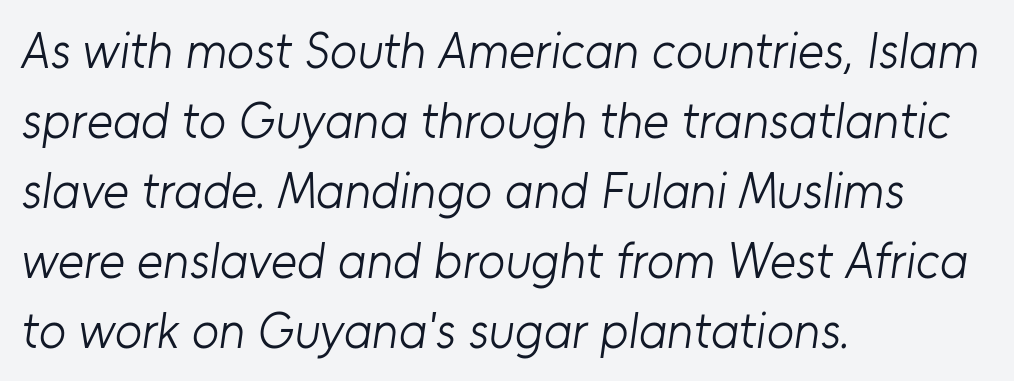
{"serif": "no", "bold": "no", "weight": "light", "width": "normal", "stroke_contrast": "low", "x_height": "medium", "monospaced": "no", "underline": "no", "align": "left", "line_spacing": "normal", "line_spacing_ratio": 1.4, "letter_spacing": "normal", "letter_spacing_em": 0.0, "glyph_px": 50}
